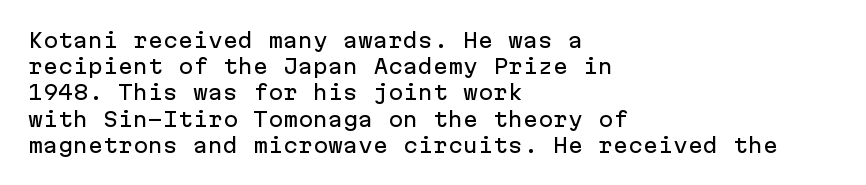
The image shows 20 px text type, upright; set left-aligned, normal line spacing (1.31x), normal letter spacing, not underlined.
